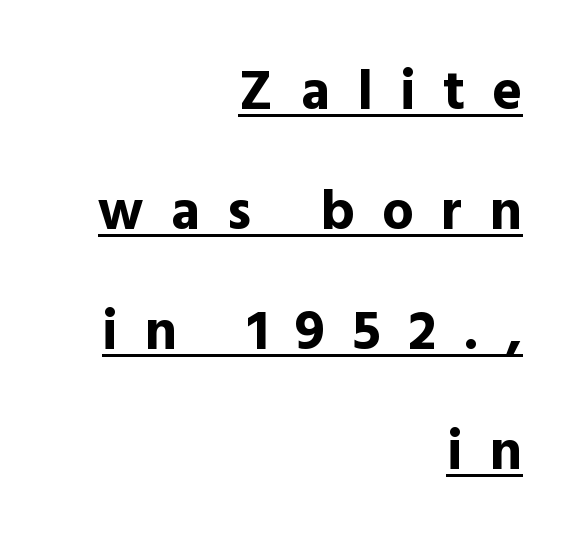
Q: Is the text bold? A: Yes.
Q: Is the text italic (slanted)? A: No, it is upright.
Q: Is the typeface a serif or a sans-serif typeface? A: Sans-serif.
Q: Is the text underlined? A: Yes.
Q: How is the paragraph aligned? A: Right-aligned.
Q: Is the spacing between letters normal or unusually wide? A: Unusually wide.
Q: Is the spacing between lines tight, normal or loose? A: Loose.
Q: Width (condensed, normal, or wide)? A: Normal.
Q: x-height? A: Medium.
Q: Monospaced? A: No.
